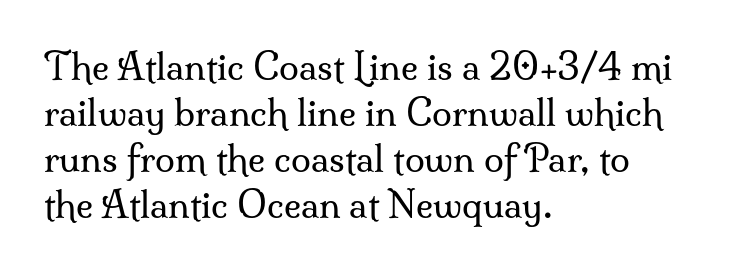
The image shows 36 px regular-weight serif type, upright; set left-aligned, normal line spacing (1.28x), normal letter spacing, not underlined; medium stroke contrast and a small x-height.
